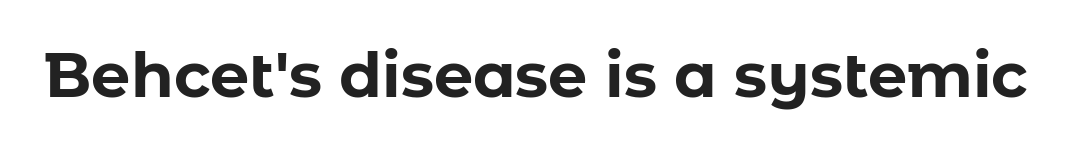
The glyphs are unaccompanied by any horizontal stroke below them. You'd pick this weight for a headline — it's a proper bold. The rendering keeps characters at their native spacing. Note: no serifs on the glyphs. Tall strokes in this sample are plumb rather than angled. This sample has the flowing, uneven cadence of proportional lettering.
